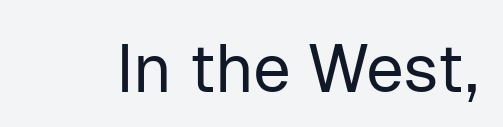
The image shows 67 px regular-weight sans-serif type, upright; set normal letter spacing, not underlined; low stroke contrast and a medium x-height.
